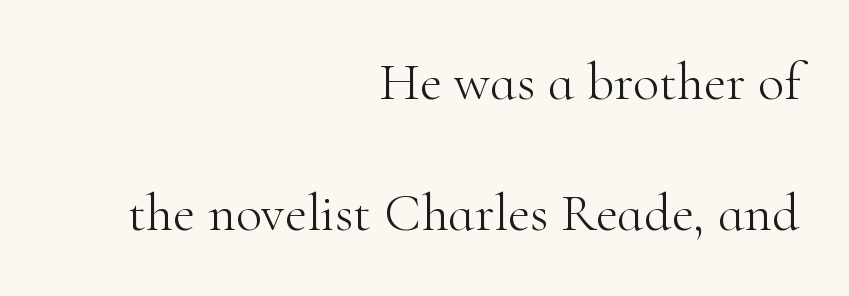
{"serif": "yes", "italic": "no", "bold": "no", "weight": "light", "width": "normal", "stroke_contrast": "high", "x_height": "small", "monospaced": "no", "underline": "no", "align": "right", "line_spacing": "loose", "line_spacing_ratio": 2.43, "letter_spacing": "normal", "letter_spacing_em": 0.0, "glyph_px": 54}
